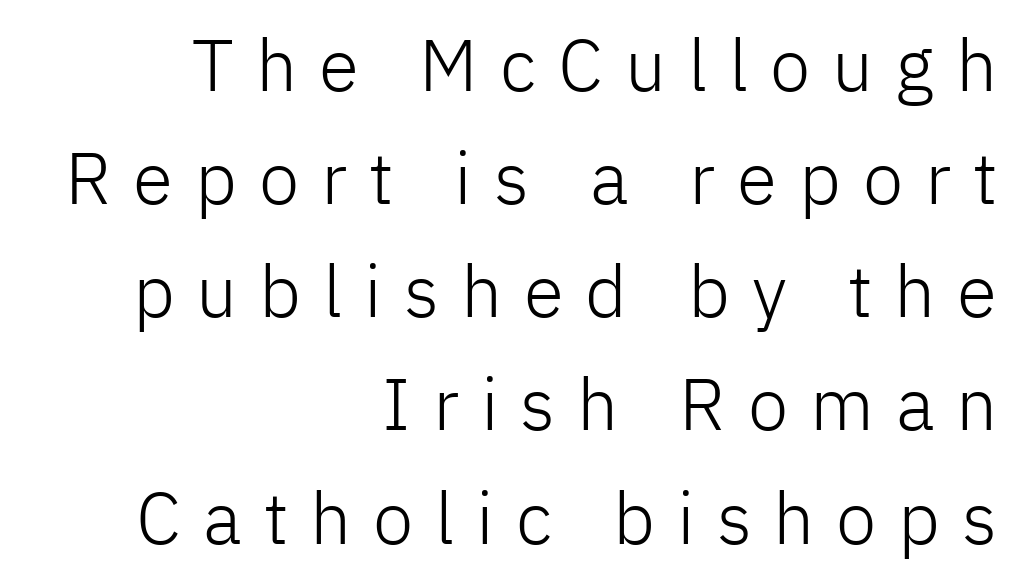
The letterforms stand isolated, each surrounded by extra space. If you drew a ruler down the right edge, every line would touch it. On a weight scale, this lands at 450 or below. The face used here is proportionally spaced, like ordinary book or web type. Does the lettering tilt? It doesn't — this is upright. These lines sit exactly where default settings would place them.
